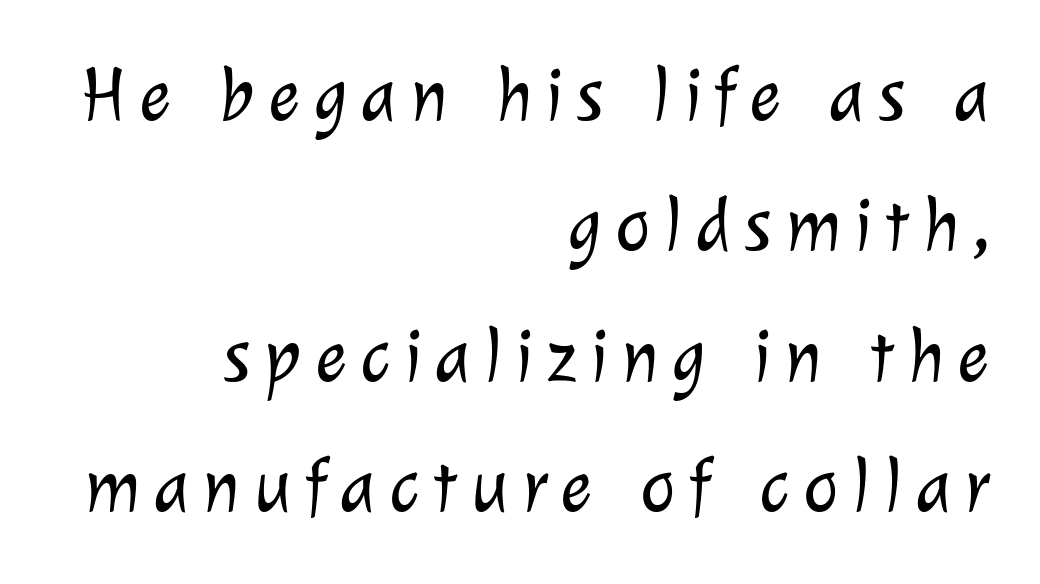
Q: Is the text bold? A: No.
Q: Is the typeface a serif or a sans-serif typeface? A: Sans-serif.
Q: Is the text underlined? A: No.
Q: How is the paragraph aligned? A: Right-aligned.
Q: Width (condensed, normal, or wide)? A: Normal.
Q: Stroke contrast? A: Low.
Q: x-height? A: Medium.
Q: Monospaced? A: No.
